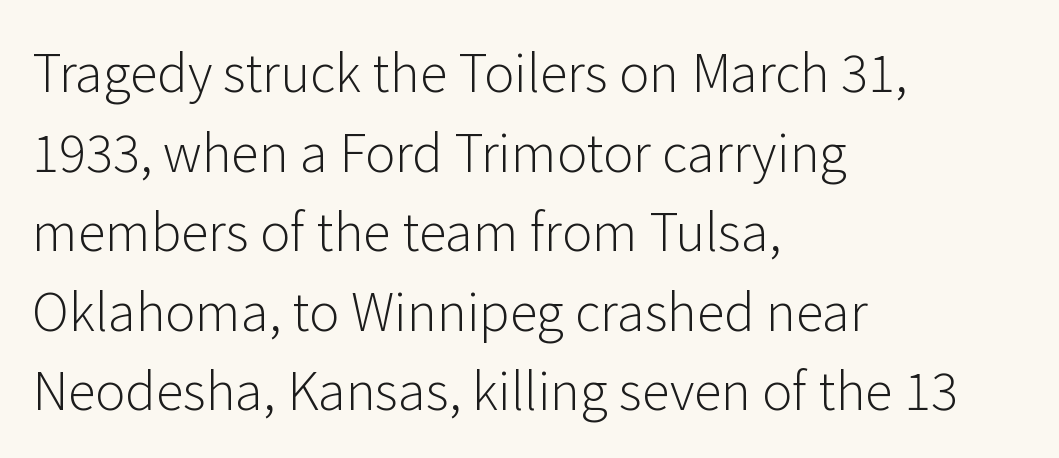
The image shows 51 px light sans-serif type, upright; set left-aligned, normal line spacing (1.56x), normal letter spacing, not underlined; low stroke contrast and a medium x-height.
